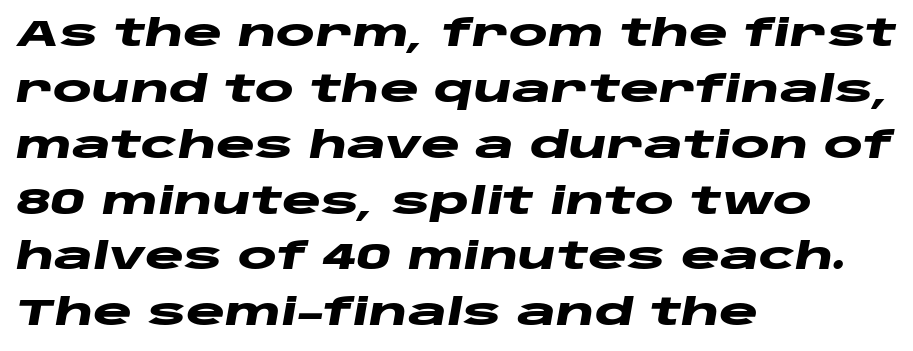
The image shows 37 px heavy, wide type, italic (leaning right); set left-aligned, normal line spacing (1.51x), normal letter spacing, not underlined; low stroke contrast and a large x-height.
